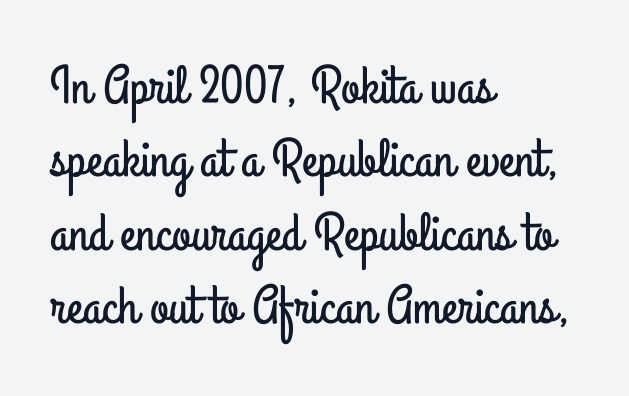
{"serif": "no", "italic": "no", "width": "condensed", "stroke_contrast": "low", "x_height": "small", "monospaced": "no", "underline": "no", "align": "left", "line_spacing": "normal", "line_spacing_ratio": 1.36, "letter_spacing": "normal", "letter_spacing_em": 0.0, "glyph_px": 54}
